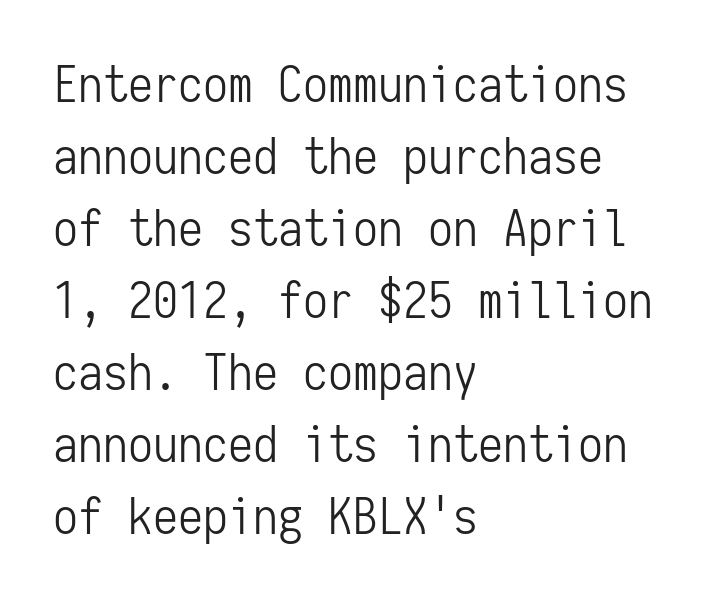
{"serif": "no", "italic": "no", "bold": "no", "weight": "light", "width": "condensed", "stroke_contrast": "low", "x_height": "medium", "monospaced": "yes", "underline": "no", "align": "left", "line_spacing": "normal", "line_spacing_ratio": 1.44, "letter_spacing": "normal", "letter_spacing_em": 0.0, "glyph_px": 50}
